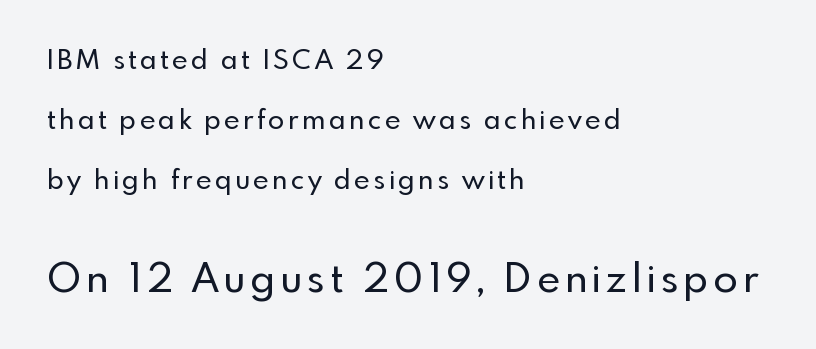
Q: Is the text italic (slanted)? A: No, it is upright.
Q: Is the typeface a serif or a sans-serif typeface? A: Sans-serif.
Q: Is the text underlined? A: No.
Q: How is the paragraph aligned? A: Left-aligned.
Q: Is the spacing between lines tight, normal or loose? A: Loose.
Q: Which block of text is set in a larger size, the first (top) or the second (bottom)? A: The second (bottom) one.
Q: Width (condensed, normal, or wide)? A: Normal.
Q: x-height? A: Small.
Q: Monospaced? A: No.
